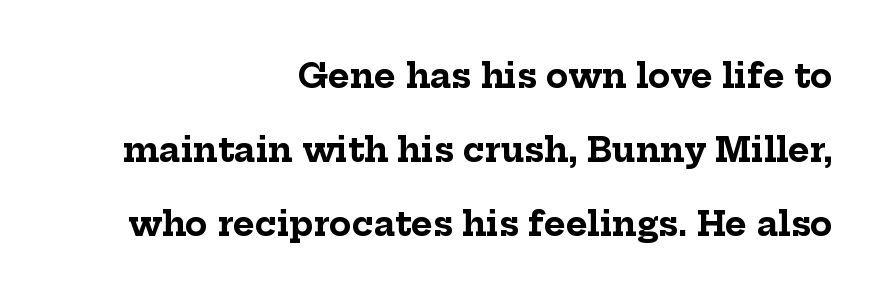
Serifs: yes, visible at the terminals of the letterforms. Typesetter's note: full bold, strokes at maximum text heaviness. Think of a printed novel: that variable character pitch is what you see here. Quick note: underline off. The space between consecutive lines is lavish.
